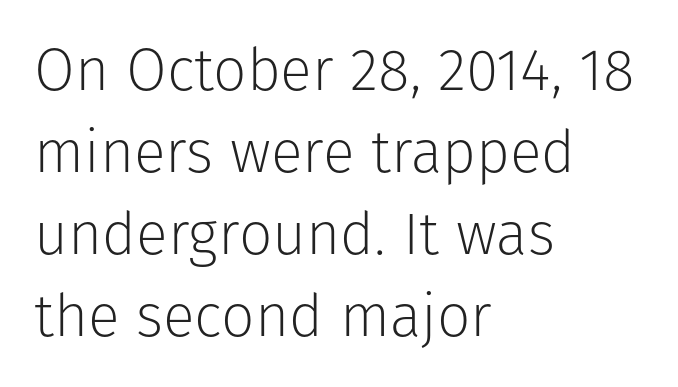
If you drew a ruler down the left edge, every line would touch it. Weight: not bold — regular or lighter. The letterforms sit shoulder to shoulder at normal distance. The passage shown is typed in a proportional face where columns would drift. This rendering features lettering with no underline.
